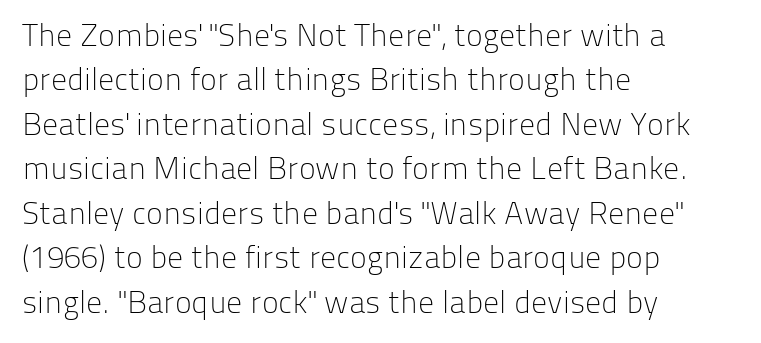
{"serif": "no", "italic": "no", "bold": "no", "weight": "light", "width": "normal", "stroke_contrast": "low", "x_height": "medium", "monospaced": "no", "underline": "no", "align": "left", "line_spacing": "normal", "line_spacing_ratio": 1.39, "letter_spacing": "normal", "letter_spacing_em": 0.0, "glyph_px": 32}
